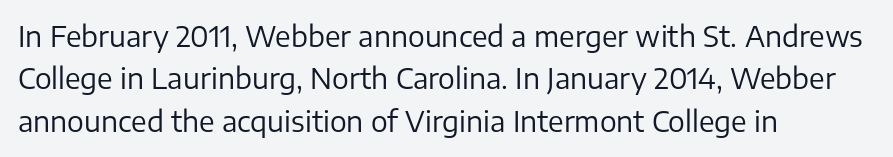
The image shows 28 px regular-weight sans-serif type, upright; set left-aligned, normal line spacing (1.51x), normal letter spacing, not underlined; low stroke contrast and a medium x-height.
